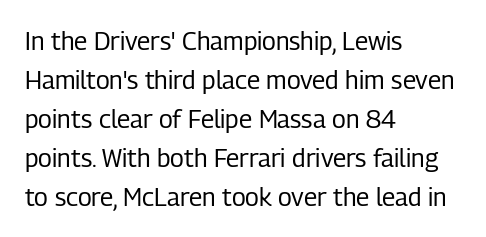
Q: Is the text bold? A: No.
Q: Is the text italic (slanted)? A: No, it is upright.
Q: Is the text underlined? A: No.
Q: How is the paragraph aligned? A: Left-aligned.
Q: Is the spacing between letters normal or unusually wide? A: Normal.
Q: Is the spacing between lines tight, normal or loose? A: Normal.
